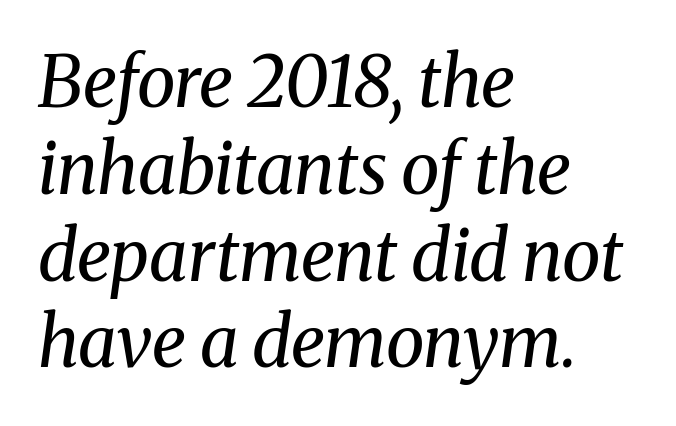
{"serif": "yes", "italic": "yes", "lean": "right", "slant_degrees": 8, "bold": "no", "weight": "regular", "width": "normal", "stroke_contrast": "medium", "x_height": "medium", "monospaced": "no", "underline": "no", "align": "left", "line_spacing_ratio": 1.24, "letter_spacing": "normal", "letter_spacing_em": 0.0, "glyph_px": 70}
